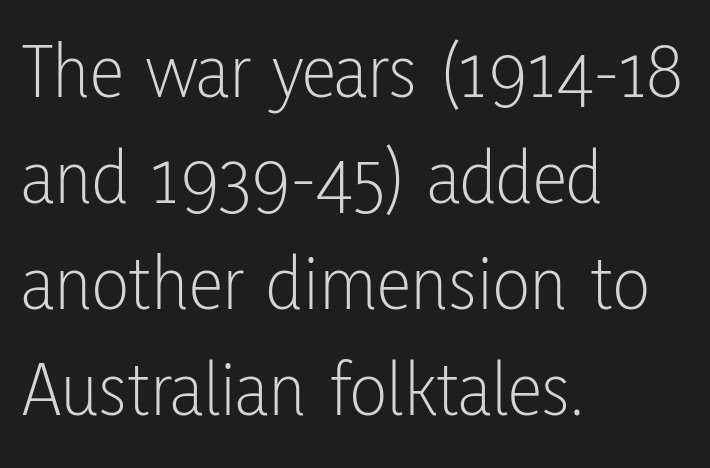
Q: Is the text bold? A: No.
Q: Is the text italic (slanted)? A: No, it is upright.
Q: Is the typeface a serif or a sans-serif typeface? A: Sans-serif.
Q: Is the text underlined? A: No.
Q: How is the paragraph aligned? A: Left-aligned.
Q: Is the spacing between letters normal or unusually wide? A: Normal.
Q: Is the spacing between lines tight, normal or loose? A: Normal.
Q: Width (condensed, normal, or wide)? A: Condensed.
Q: Stroke contrast? A: Low.
Q: x-height? A: Medium.
Q: Monospaced? A: No.
